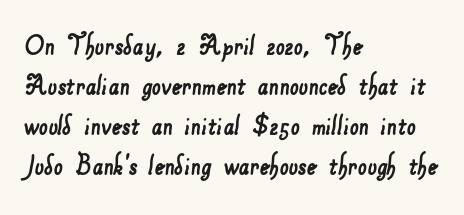
Q: Is the typeface a serif or a sans-serif typeface? A: Sans-serif.
Q: Is the text underlined? A: No.
Q: How is the paragraph aligned? A: Left-aligned.
Q: Is the spacing between letters normal or unusually wide? A: Normal.
Q: Is the spacing between lines tight, normal or loose? A: Normal.
Q: Width (condensed, normal, or wide)? A: Normal.
Q: Stroke contrast? A: Low.
Q: x-height? A: Small.
Q: Monospaced? A: No.
